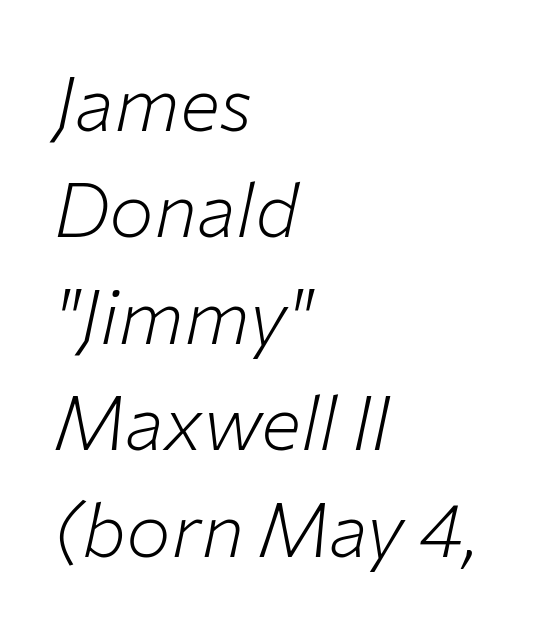
The image shows 75 px light type, italic (leaning right); set left-aligned, normal line spacing (1.42x), normal letter spacing, not underlined; low stroke contrast and a medium x-height.
